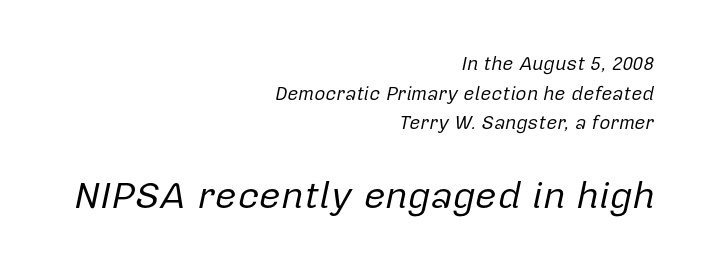
Q: Is the text bold? A: No.
Q: Is the text italic (slanted)? A: Yes, it leans right by about 12 degrees.
Q: Is the text underlined? A: No.
Q: How is the paragraph aligned? A: Right-aligned.
Q: Is the spacing between letters normal or unusually wide? A: Normal.
Q: Is the spacing between lines tight, normal or loose? A: Normal.
Q: Which block of text is set in a larger size, the first (top) or the second (bottom)? A: The second (bottom) one.
Q: Width (condensed, normal, or wide)? A: Normal.
Q: Stroke contrast? A: Low.
Q: x-height? A: Medium.
Q: Monospaced? A: No.
